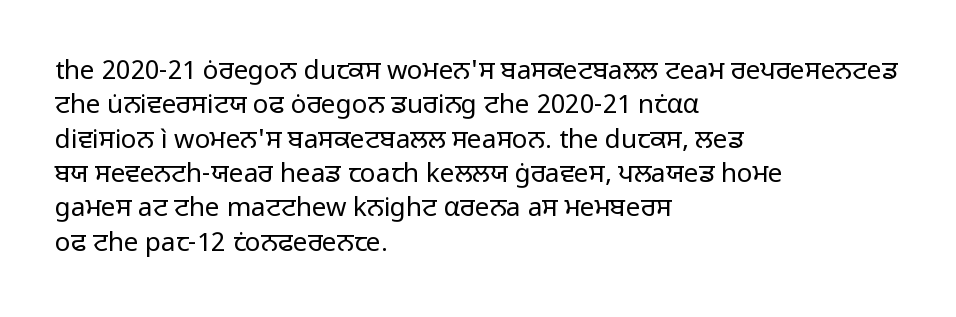
Q: Is the text bold? A: No.
Q: Is the text italic (slanted)? A: No, it is upright.
Q: Is the text underlined? A: No.
Q: How is the paragraph aligned? A: Left-aligned.
Q: Is the spacing between letters normal or unusually wide? A: Normal.
Q: Is the spacing between lines tight, normal or loose? A: Normal.
